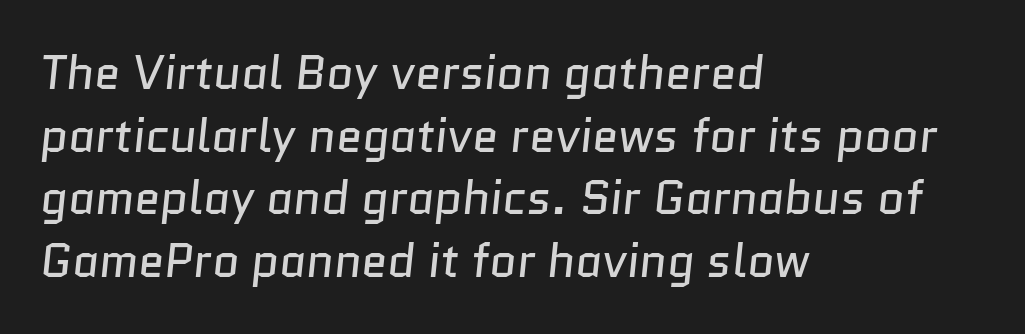
Descenders are the only things crossing below the line. A classic flush-left, rag-right setting is used for this passage. Note: no serifs on the glyphs. No letter is thick-stroked: the sample isn't bold.
